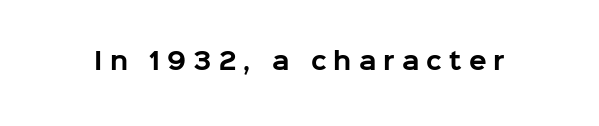
Between one letter and the next there's a generous, obvious gap. Does the lettering tilt? It doesn't — this is upright. I'd describe the lettering as bold — thick and assertive. Letters rest on an invisible, unmarked baseline.
